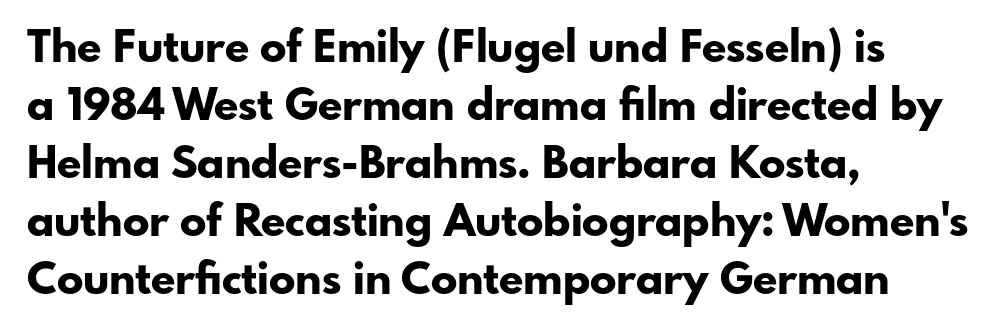
Characters follow at the spacing the type designer built in. The face used here is proportionally spaced, like ordinary book or web type. If you measured baseline to baseline, you'd find a middling distance. Notice how the passage keeps a crisp vertical edge on the left only. Every character sits straight up, as roman type does. Bare-footed words on every line.
